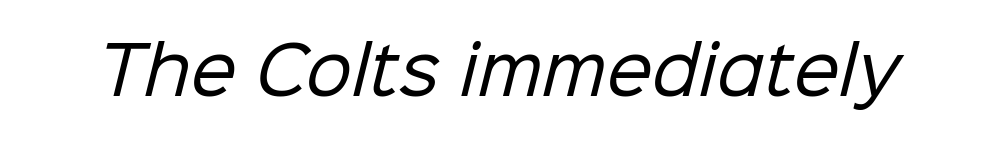
{"serif": "no", "bold": "no", "weight": "regular", "width": "normal", "stroke_contrast": "low", "x_height": "medium", "monospaced": "no", "underline": "no", "letter_spacing": "normal", "letter_spacing_em": 0.0, "glyph_px": 65}
